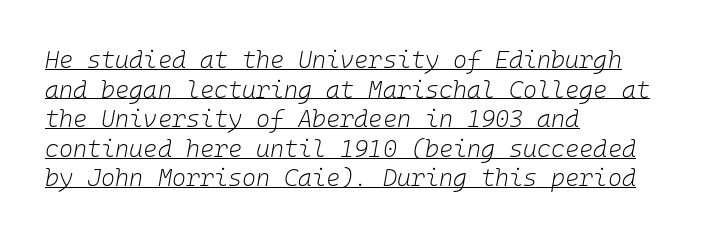
Q: Is the text bold? A: No.
Q: Is the text italic (slanted)? A: Yes, it leans right by about 10 degrees.
Q: Is the text underlined? A: Yes.
Q: How is the paragraph aligned? A: Left-aligned.
Q: Is the spacing between letters normal or unusually wide? A: Normal.
